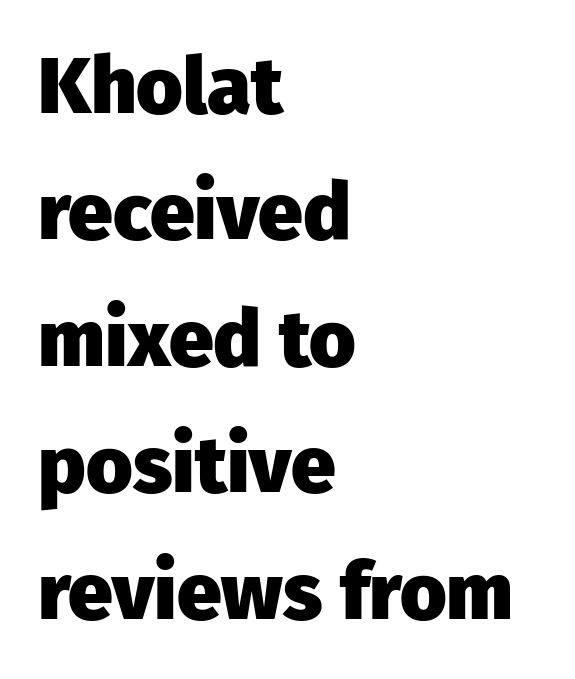
Notice how the stems are strictly vertical — no italics here. Does the leading feel generous? No, just average. Honestly, there is no underline to notice here at all. These lines are rendered in a variable-pitch font. This sample uses a sans-serif face.
